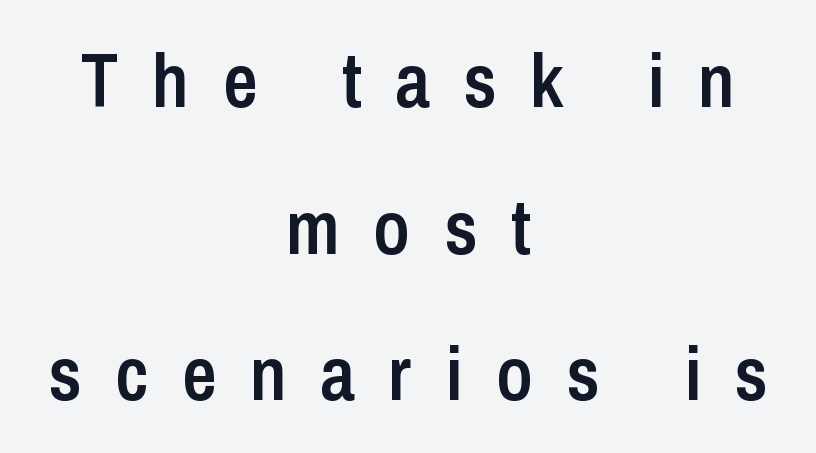
Leftover space on each line is divided equally before and after the words. In terms of posture, this sample is upright. The line-height multiplier appears high, well above default. Descender tails drop into unmarked territory.
